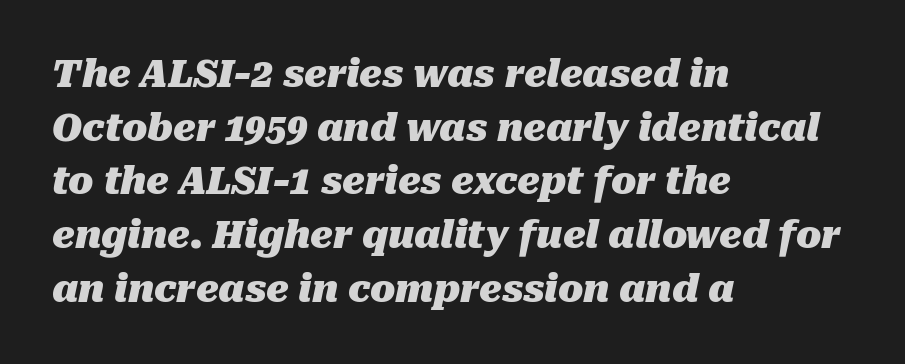
The image shows 37 px heavy type, italic (leaning right); set left-aligned, normal line spacing (1.45x), normal letter spacing, not underlined; medium stroke contrast and a medium x-height.
